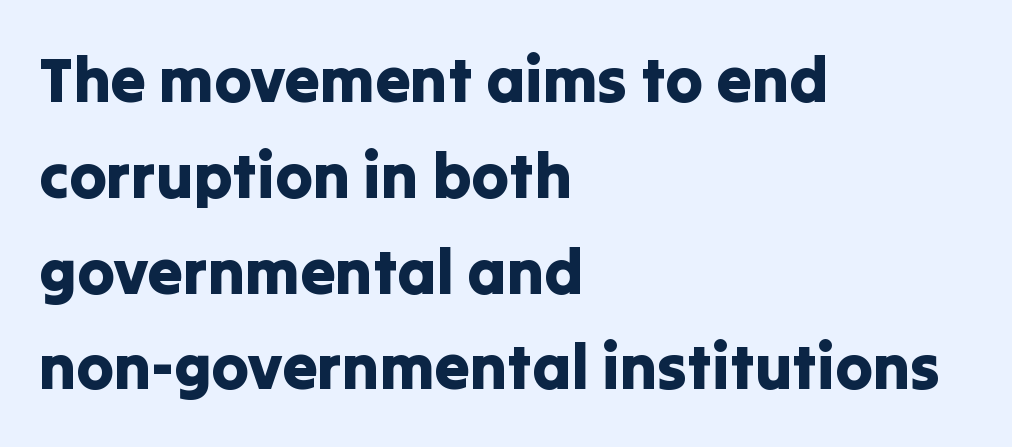
The image shows 63 px sans-serif type, upright; set left-aligned, normal line spacing (1.52x), normal letter spacing, not underlined; low stroke contrast and a medium x-height.
